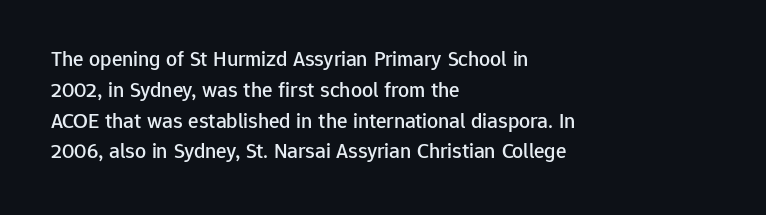
{"italic": "no", "underline": "no", "align": "left", "line_spacing": "normal", "line_spacing_ratio": 1.4, "letter_spacing": "normal", "letter_spacing_em": 0.0, "glyph_px": 22}
